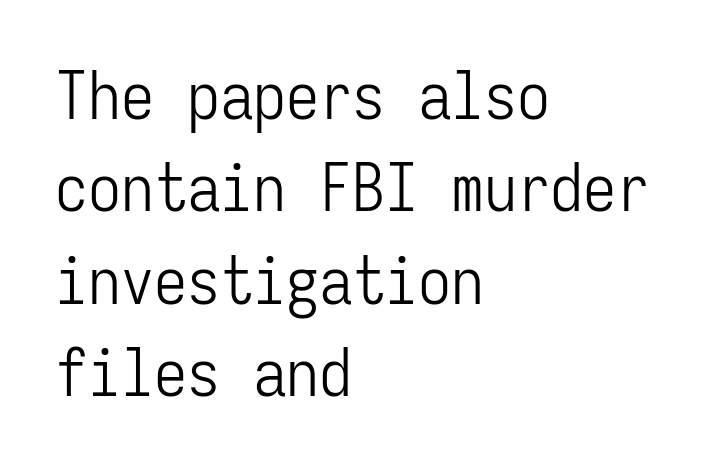
The image shows 66 px light, condensed sans-serif type, upright, monospaced; set left-aligned, normal line spacing (1.4x), normal letter spacing, not underlined; low stroke contrast and a medium x-height.
